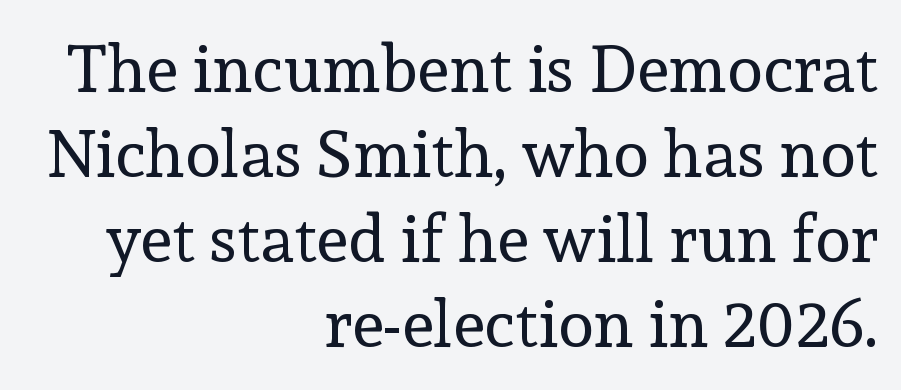
Q: Is the text bold? A: No.
Q: Is the text italic (slanted)? A: No, it is upright.
Q: Is the typeface a serif or a sans-serif typeface? A: Serif.
Q: Is the text underlined? A: No.
Q: How is the paragraph aligned? A: Right-aligned.
Q: Is the spacing between letters normal or unusually wide? A: Normal.
Q: Is the spacing between lines tight, normal or loose? A: Normal.
Q: Width (condensed, normal, or wide)? A: Normal.
Q: x-height? A: Medium.
Q: Monospaced? A: No.
